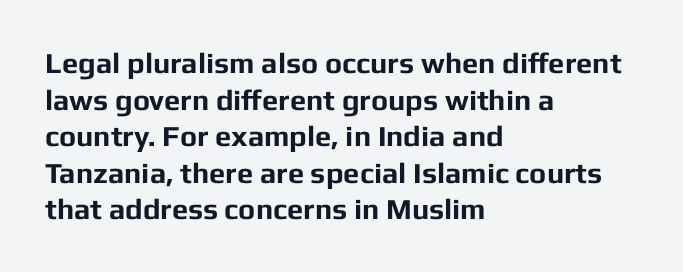
{"serif": "no", "italic": "no", "bold": "yes", "weight": "bold", "width": "normal", "stroke_contrast": "low", "x_height": "medium", "monospaced": "no", "underline": "no", "align": "left", "line_spacing": "normal", "line_spacing_ratio": 1.26, "letter_spacing": "normal", "letter_spacing_em": 0.0, "glyph_px": 29}
